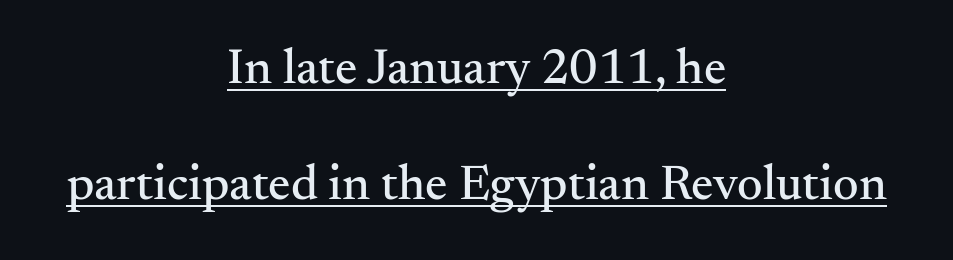
{"serif": "yes", "italic": "no", "width": "normal", "stroke_contrast": "medium", "x_height": "small", "monospaced": "no", "underline": "yes", "align": "center", "line_spacing": "loose", "line_spacing_ratio": 2.33, "letter_spacing": "normal", "letter_spacing_em": 0.0, "glyph_px": 50}
